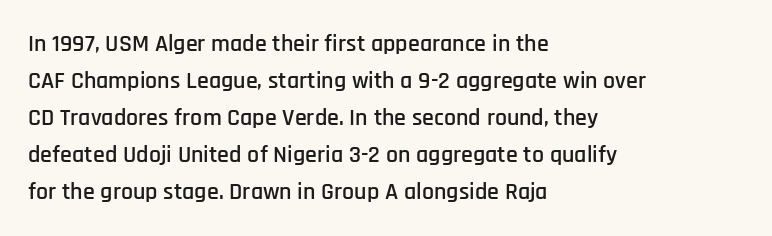
This is roman type, the default non-slanted kind. The lines in this sample share a left origin and differ only in where they stop. Glance below the letters and you will spot only blank space. The line-height multiplier appears to be the usual default. No extra tracking has been applied to these lines.
